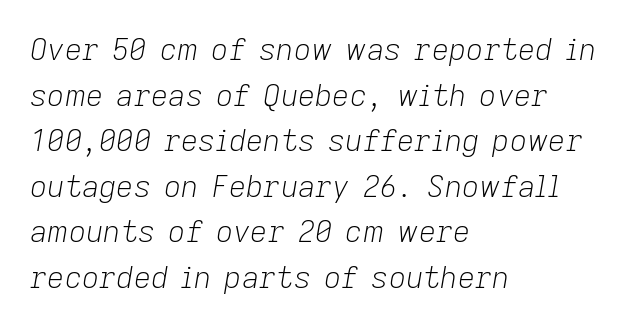
The passage shown is not underscored anywhere. The leading is moderate, giving the passage an even texture. Nobody touched the tracking dial on this one. The cut favours lightness, reaching ordinary text weight at its darkest. This sample has the flowing, uneven cadence of proportional lettering. If you drew a ruler down the left edge, every line would touch it.
